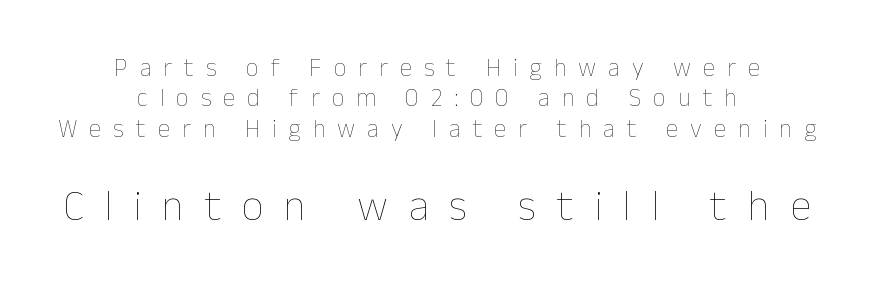
Q: Is the text bold? A: No.
Q: Is the text italic (slanted)? A: No, it is upright.
Q: Is the text underlined? A: No.
Q: How is the paragraph aligned? A: Centered.
Q: Is the spacing between letters normal or unusually wide? A: Unusually wide.
Q: Which block of text is set in a larger size, the first (top) or the second (bottom)? A: The second (bottom) one.
Q: Width (condensed, normal, or wide)? A: Normal.
Q: Stroke contrast? A: Low.
Q: x-height? A: Medium.
Q: Monospaced? A: No.
